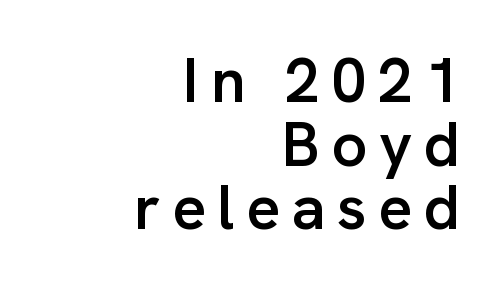
The image shows 63 px semibold sans-serif type, upright; set right-aligned, tight line spacing (1.01x), not underlined; low stroke contrast and a medium x-height.
